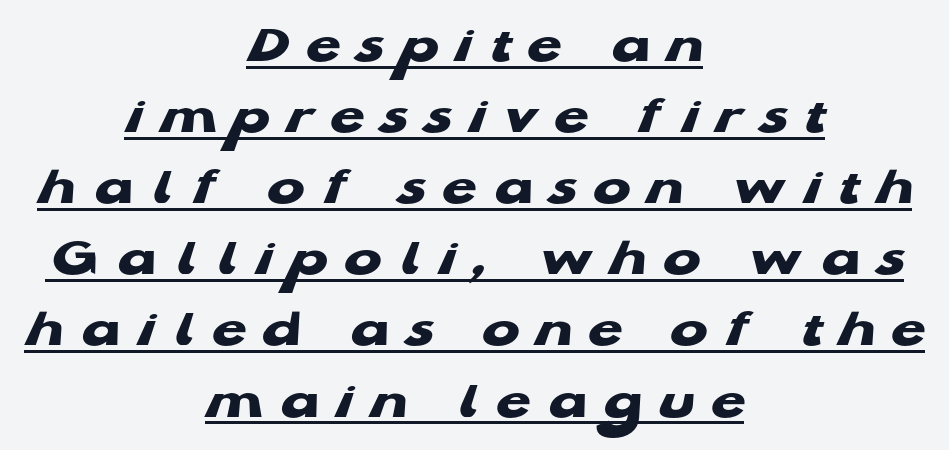
{"serif": "no", "bold": "yes", "weight": "heavy", "width": "wide", "stroke_contrast": "low", "x_height": "medium", "monospaced": "no", "underline": "yes", "align": "center", "line_spacing": "normal", "line_spacing_ratio": 1.27, "letter_spacing": "wide", "letter_spacing_em": 0.29, "glyph_px": 56}
